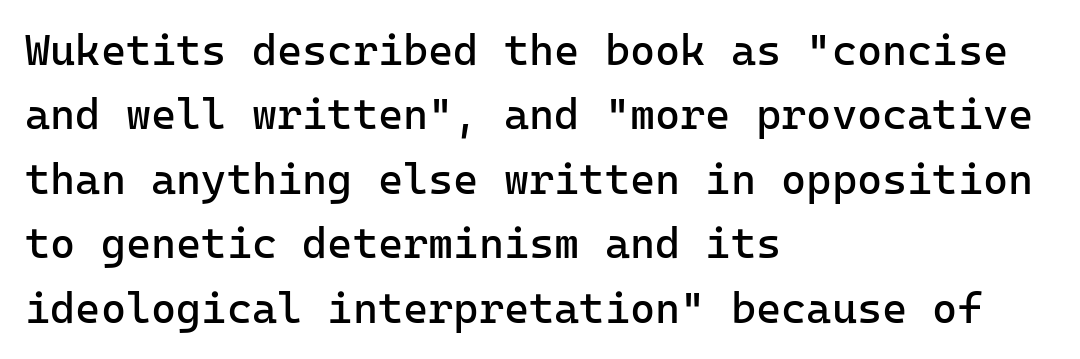
Q: Is the text bold? A: No.
Q: Is the text italic (slanted)? A: No, it is upright.
Q: Is the typeface a serif or a sans-serif typeface? A: Sans-serif.
Q: Is the text underlined? A: No.
Q: How is the paragraph aligned? A: Left-aligned.
Q: Is the spacing between letters normal or unusually wide? A: Normal.
Q: Is the spacing between lines tight, normal or loose? A: Normal.
Q: Width (condensed, normal, or wide)? A: Normal.
Q: Stroke contrast? A: Low.
Q: x-height? A: Medium.
Q: Monospaced? A: Yes.
